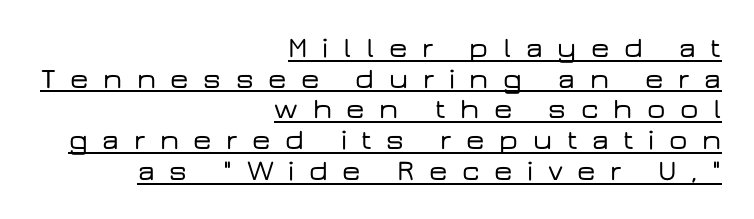
{"serif": "no", "italic": "no", "width": "wide", "stroke_contrast": "low", "x_height": "medium", "monospaced": "no", "underline": "yes", "align": "right", "line_spacing": "tight", "line_spacing_ratio": 1.06, "letter_spacing": "wide", "letter_spacing_em": 0.5, "glyph_px": 29}
